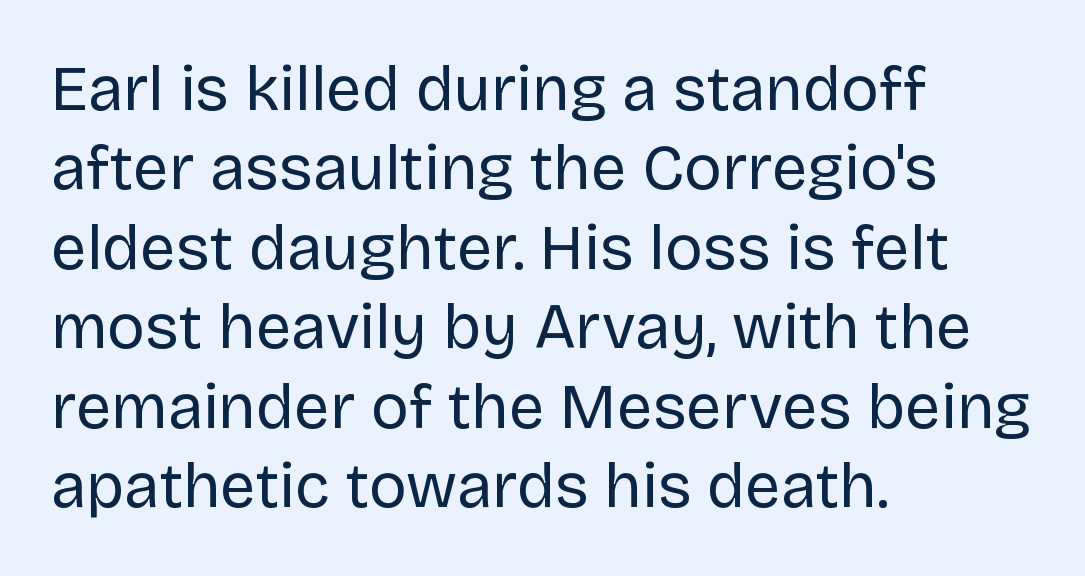
Serifs: no, the terminals of the letterforms are clean. The paragraph shown leans on its left margin. This sample keeps an unexceptional amount of space between lines. These lines were composed using upright roman letters. Each letter keeps its own natural width here, so spacing adapts to shape. Underlining? Definitely not there.
